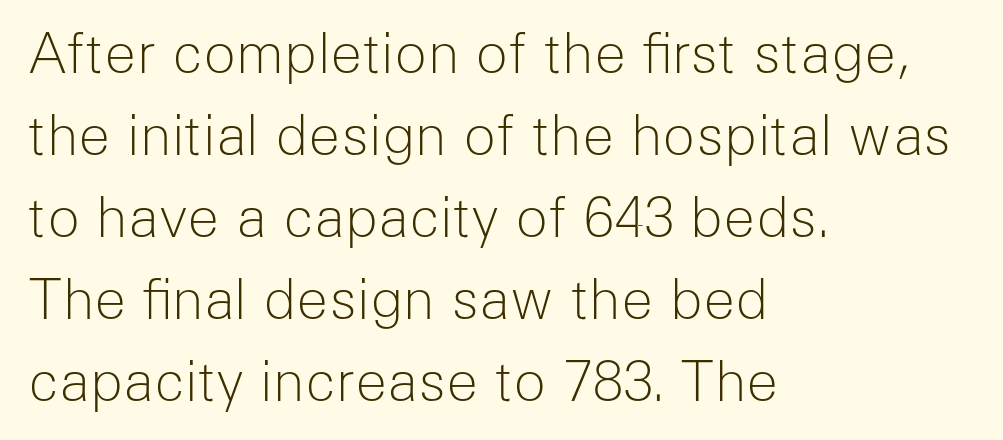
Students, observe: this is what conventionally led text looks like. Reading down the block, your eye returns to a fixed left position each line. Words appear dense and cohesive because spacing is normal. Posture: straight, roman, zero tilt. Has an underline been added? It has not.
